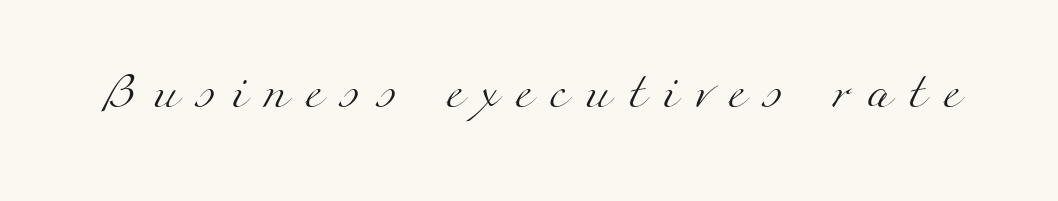
Quick note: underline off. Weight: not bold — regular or lighter. There is plenty of visible air inserted between adjacent glyphs. The passage shown is typed in a proportional face where columns would drift.
